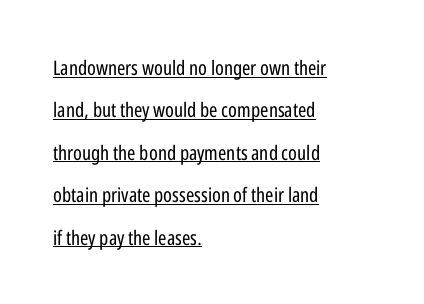
Q: Is the text bold? A: No.
Q: Is the text italic (slanted)? A: No, it is upright.
Q: Is the text underlined? A: Yes.
Q: How is the paragraph aligned? A: Left-aligned.
Q: Is the spacing between letters normal or unusually wide? A: Normal.
Q: Is the spacing between lines tight, normal or loose? A: Loose.
